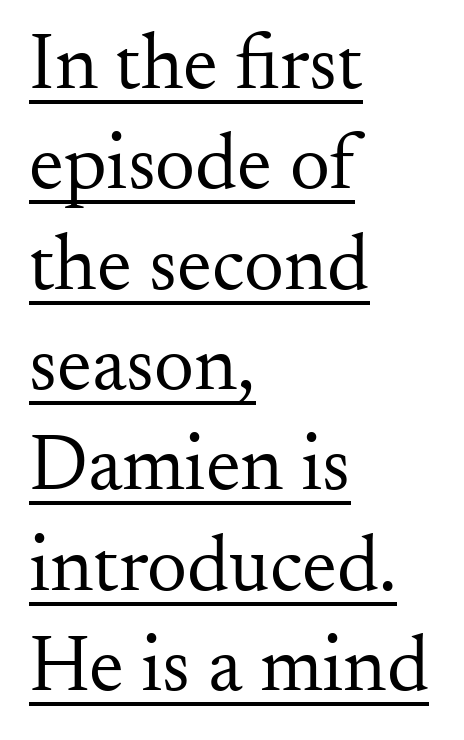
The image shows 79 px regular-weight serif type, upright; set left-aligned, normal line spacing (1.27x), normal letter spacing, underlined; medium stroke contrast and a small x-height.
